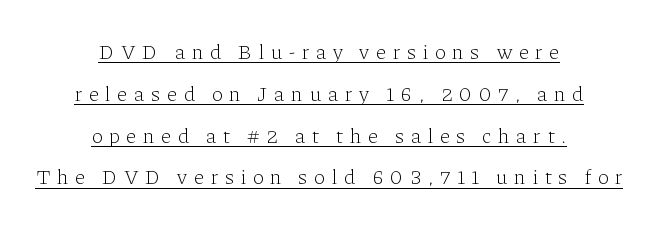
The lettering is marked with a stroke running underneath it. The lines are spread far apart with generous leading. Students, note that the glyphs here are deliberately spaced far apart. Horizontally, the lines are justified to the midpoint only. No italicization has been applied; the sample stays upright. Letters have the restrained weight of plain body copy at most.
